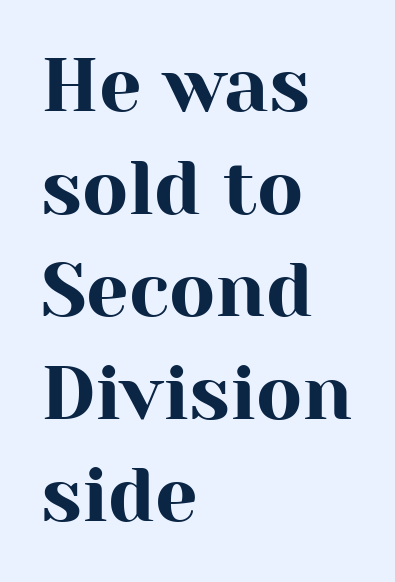
The image shows 76 px serif type, upright; set left-aligned, normal line spacing (1.35x), normal letter spacing, not underlined; high stroke contrast and a medium x-height.
